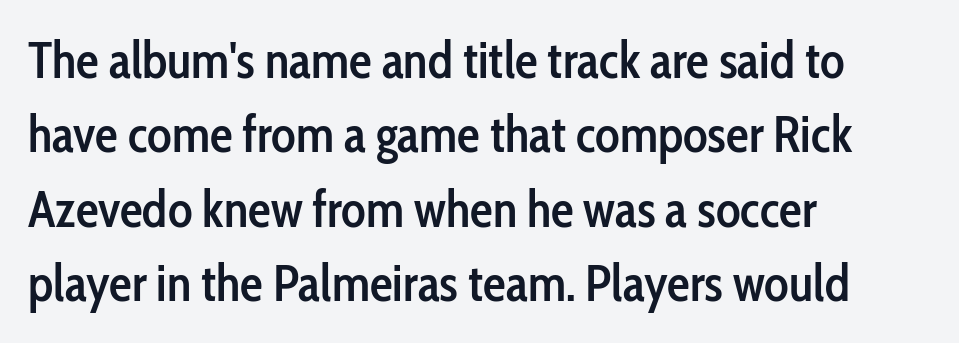
Q: Is the text bold? A: Semi-bold.
Q: Is the text italic (slanted)? A: No, it is upright.
Q: Is the typeface a serif or a sans-serif typeface? A: Sans-serif.
Q: Is the text underlined? A: No.
Q: How is the paragraph aligned? A: Left-aligned.
Q: Is the spacing between letters normal or unusually wide? A: Normal.
Q: Is the spacing between lines tight, normal or loose? A: Normal.
Q: Width (condensed, normal, or wide)? A: Condensed.
Q: Stroke contrast? A: Low.
Q: x-height? A: Medium.
Q: Monospaced? A: No.
